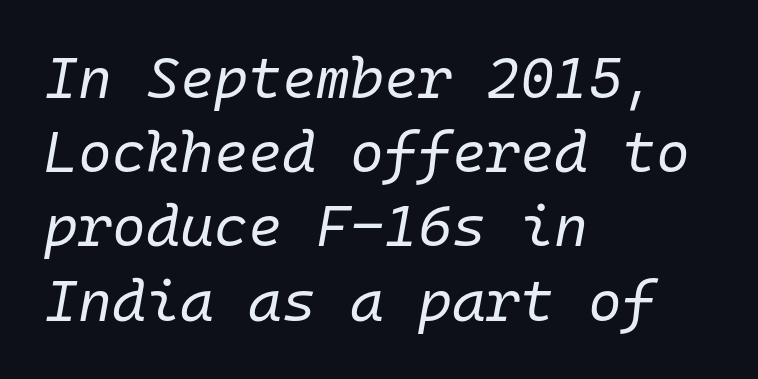
The image shows 58 px regular-weight type, italic (leaning right), monospaced; set left-aligned, normal line spacing (1.28x), normal letter spacing, not underlined; low stroke contrast and a medium x-height.
